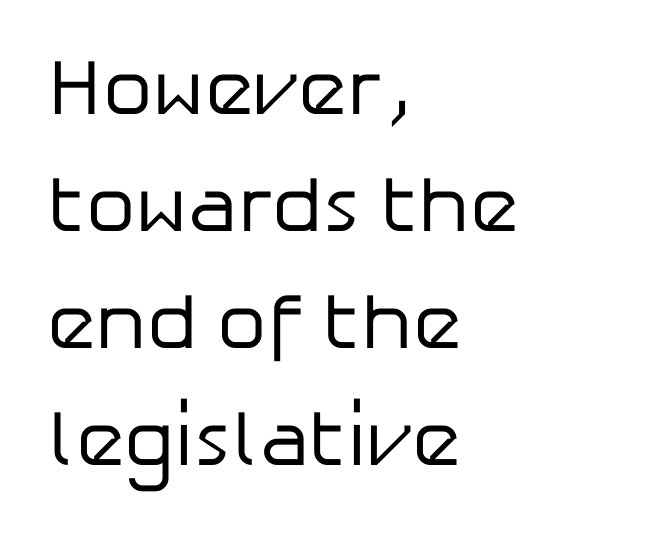
Q: Is the text bold? A: No.
Q: Is the text italic (slanted)? A: No, it is upright.
Q: Is the typeface a serif or a sans-serif typeface? A: Sans-serif.
Q: Is the text underlined? A: No.
Q: How is the paragraph aligned? A: Left-aligned.
Q: Is the spacing between letters normal or unusually wide? A: Normal.
Q: Is the spacing between lines tight, normal or loose? A: Normal.
Q: Width (condensed, normal, or wide)? A: Normal.
Q: Stroke contrast? A: Low.
Q: x-height? A: Medium.
Q: Monospaced? A: No.
